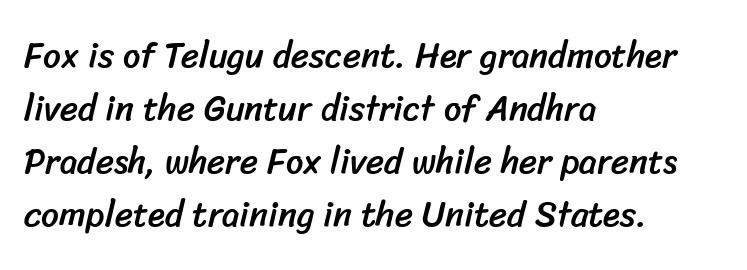
Q: Is the typeface a serif or a sans-serif typeface? A: Sans-serif.
Q: Is the text underlined? A: No.
Q: How is the paragraph aligned? A: Left-aligned.
Q: Is the spacing between letters normal or unusually wide? A: Normal.
Q: Is the spacing between lines tight, normal or loose? A: Normal.
Q: Width (condensed, normal, or wide)? A: Normal.
Q: Stroke contrast? A: Low.
Q: x-height? A: Medium.
Q: Monospaced? A: No.
